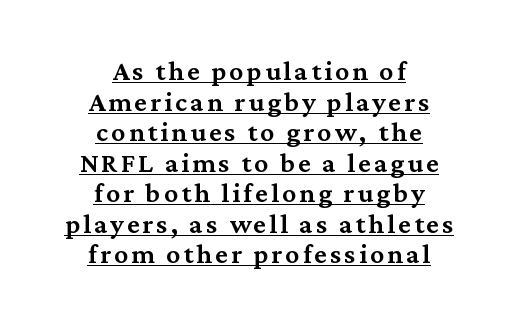
Varying glyph widths throughout — classic text-font behaviour. These lines huddle together more closely than default settings would place them. Is the block centered? Yes — each line is placed symmetrically about the middle. The type family on display is of the serif kind. The letters stand straight up with perfectly vertical stems.
